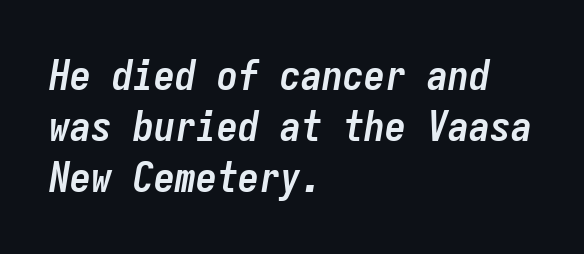
Emphasis-style slanted type is in use. Words float on clear page, feet unadorned. There is no visible air inserted between adjacent glyphs. If you drew a ruler down the left edge, every line would touch it.
